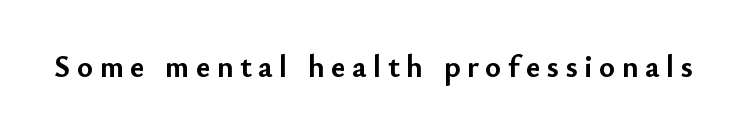
{"serif": "no", "italic": "no", "bold": "yes", "weight": "semibold", "width": "normal", "stroke_contrast": "low", "x_height": "small", "monospaced": "no", "underline": "no", "letter_spacing": "wide", "letter_spacing_em": 0.21, "glyph_px": 31}
